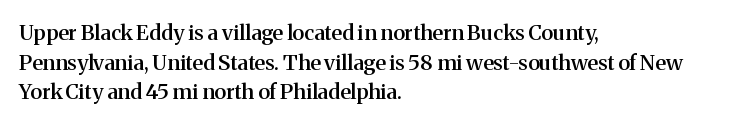
If you measured baseline to baseline, you'd find a middling distance. No italicization has been applied; the sample stays upright. If you drew a ruler down the left edge, every line would touch it. Has an underline been added? It has not. Semibold letterforms, between regular and bold. Here the glyphs are tracked normally, forming tight word shapes.
